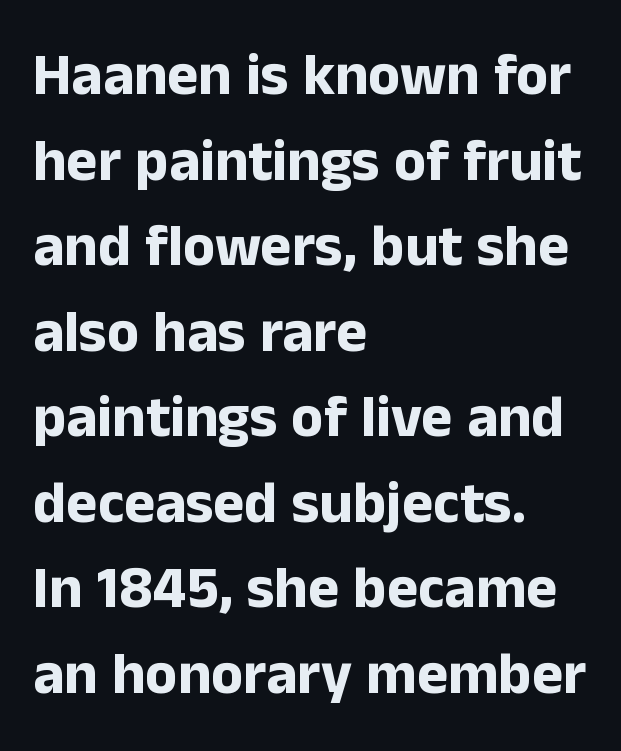
Quick note: interline space is typical. The zone under the glyphs is completely vacant. The typography opts for an upright posture over an oblique one. The characters look thick and weighty, a clear bold.
